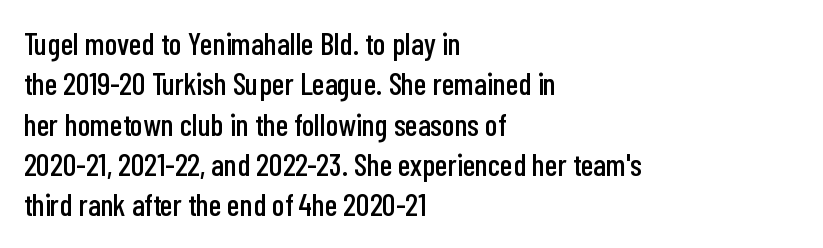
Q: Is the text italic (slanted)? A: No, it is upright.
Q: Is the typeface a serif or a sans-serif typeface? A: Sans-serif.
Q: Is the text underlined? A: No.
Q: How is the paragraph aligned? A: Left-aligned.
Q: Is the spacing between letters normal or unusually wide? A: Normal.
Q: Is the spacing between lines tight, normal or loose? A: Normal.
Q: Width (condensed, normal, or wide)? A: Condensed.
Q: Stroke contrast? A: Low.
Q: x-height? A: Medium.
Q: Monospaced? A: No.
